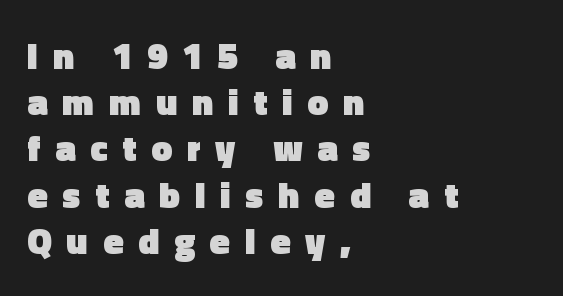
Q: Is the text bold? A: Yes.
Q: Is the text italic (slanted)? A: No, it is upright.
Q: Is the typeface a serif or a sans-serif typeface? A: Sans-serif.
Q: Is the text underlined? A: No.
Q: How is the paragraph aligned? A: Left-aligned.
Q: Is the spacing between letters normal or unusually wide? A: Unusually wide.
Q: Is the spacing between lines tight, normal or loose? A: Normal.
Q: Width (condensed, normal, or wide)? A: Normal.
Q: x-height? A: Medium.
Q: Monospaced? A: No.
